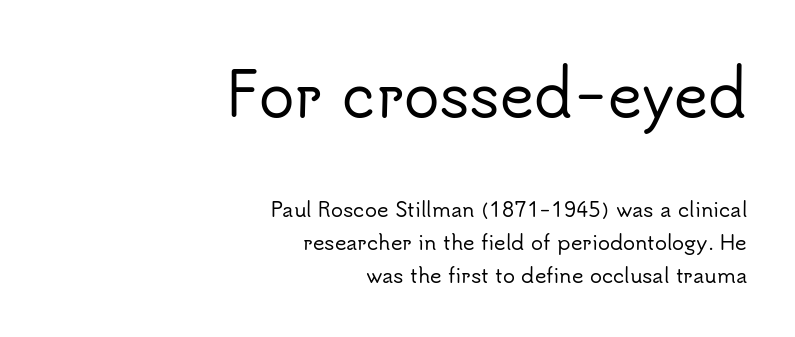
Caption: multi-line text, flush right, ragged left. Spacing verdict: proportional, widths tailored to each character. The specimen reads as upright at a glance. Note: larger setting up top, smaller setting below.
